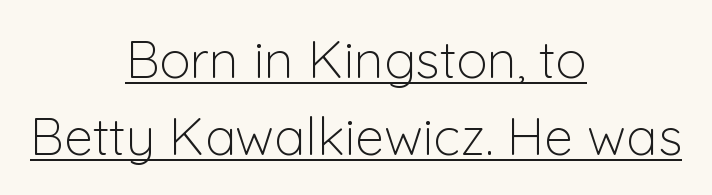
There is no visible air inserted between adjacent glyphs. You could not count columns in this text — the font is proportionally spaced. Notice how the passage keeps no hard edge, just a central spine. The font's upright variant was chosen for this text. This is underlined copy, the kind a proofreader might mark for attention. Ink coverage per letter is moderate at most.
